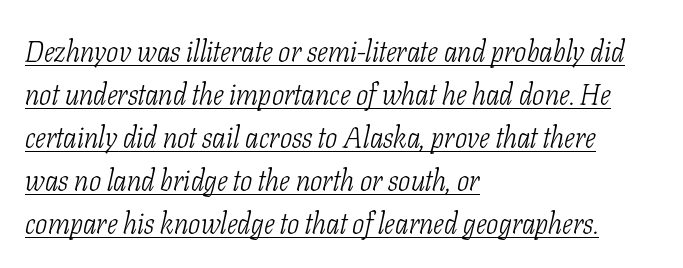
These lines keep a tight, regular rhythm from letter to letter. Is this a sans? No — the strokes have serifs. The axis of the letterforms is tilted away from vertical. Leading matches the norm, producing a regular column. The passage shown is typed in a proportional face where columns would drift.
